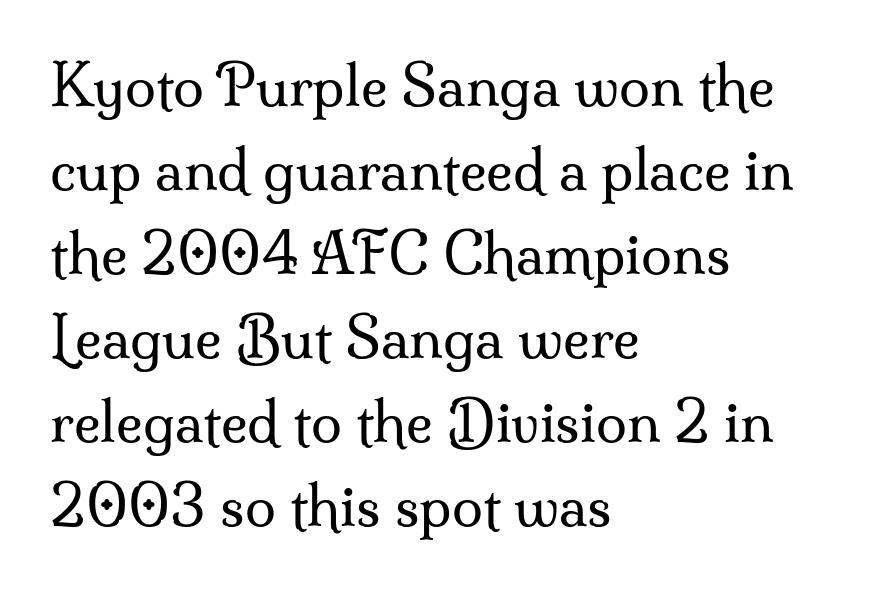
The image shows 56 px regular-weight serif type, upright; set left-aligned, normal line spacing (1.5x), normal letter spacing, not underlined; medium stroke contrast and a small x-height.
